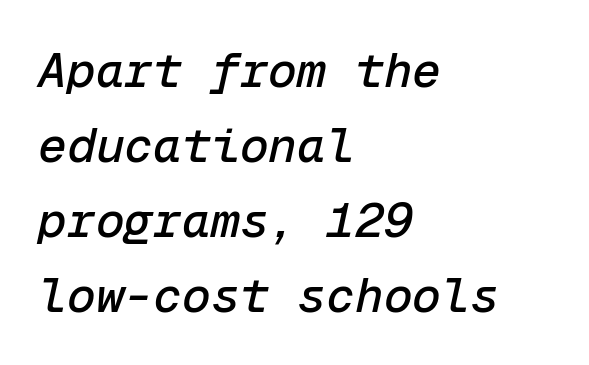
Every character here occupies the same horizontal width, giving the sample a typewriter-like rhythm. This sample is left-justified, so line endings fall wherever the words run out. Spacing between characters is what you'd get straight out of the box. Descenders hang freely into open space. The text carries the slant typical of an italic or oblique font. Quick note: interline space is typical.
